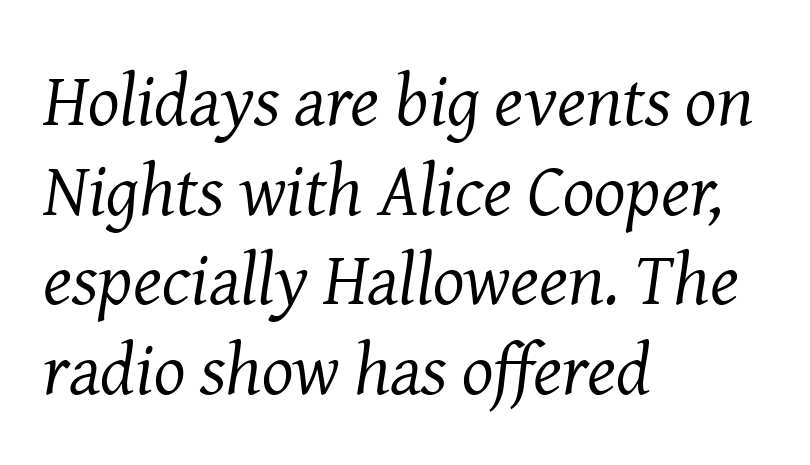
{"serif": "yes", "italic": "yes", "lean": "right", "slant_degrees": 8, "bold": "no", "weight": "regular", "width": "normal", "stroke_contrast": "medium", "x_height": "medium", "monospaced": "no", "underline": "no", "align": "left", "line_spacing_ratio": 1.21, "letter_spacing": "normal", "letter_spacing_em": 0.0, "glyph_px": 74}
